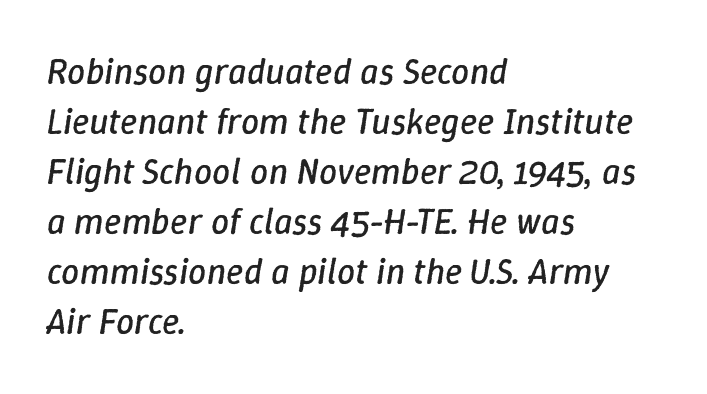
The lines in this sample share a left origin and differ only in where they stop. Short note: letters normally spaced. Style check: oblique. The font is comparable to plain body text, perhaps lighter. Is this a fixed-width face? No — the glyphs have proportional, varying widths.
